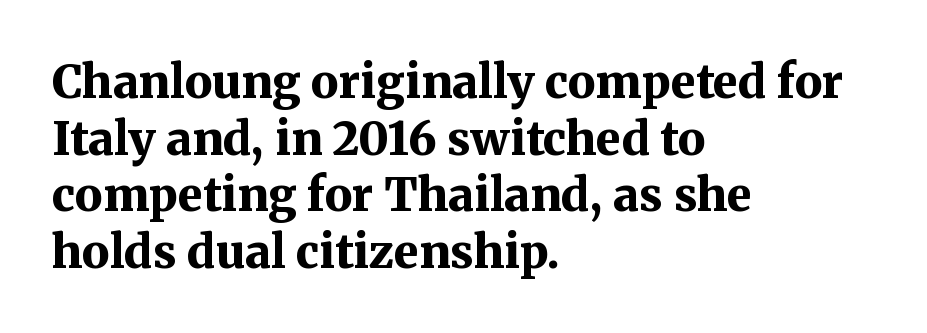
Lines of text with bare space underneath. The typesetter chose a ragged-right arrangement here. These lines are rendered in a variable-pitch font. Tracking value appears to be zero — textbook default spacing. As a designer I'd log this as weight 700, bold.
